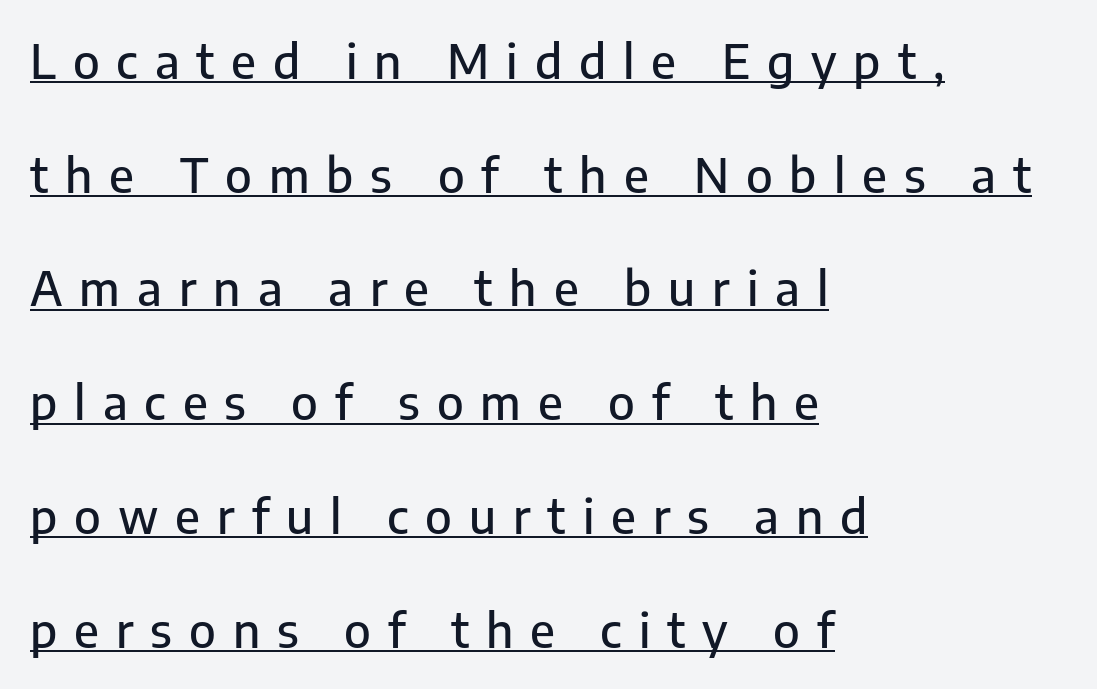
The image shows 47 px sans-serif type, upright; set left-aligned, loose line spacing (2.42x), unusually wide letter spacing (+0.36 em), underlined; low stroke contrast and a medium x-height.
